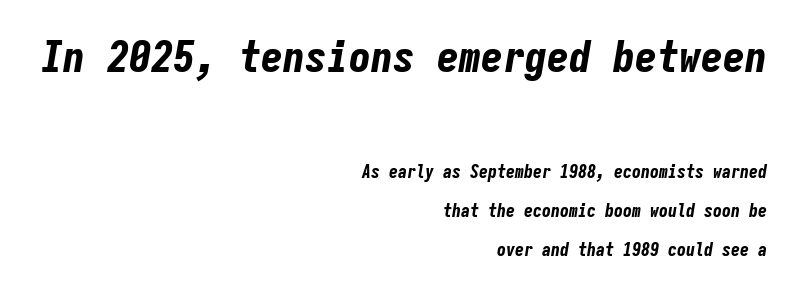
{"italic": "yes", "lean": "right", "slant_degrees": 9, "bold": "yes", "weight": "bold", "width": "condensed", "stroke_contrast": "low", "x_height": "medium", "monospaced": "yes", "underline": "no", "align": "right", "line_spacing": "loose", "line_spacing_ratio": 2.17, "letter_spacing": "normal", "letter_spacing_em": 0.0, "larger_block": "first", "size_ratio": 2.44, "glyph_px": 44}
